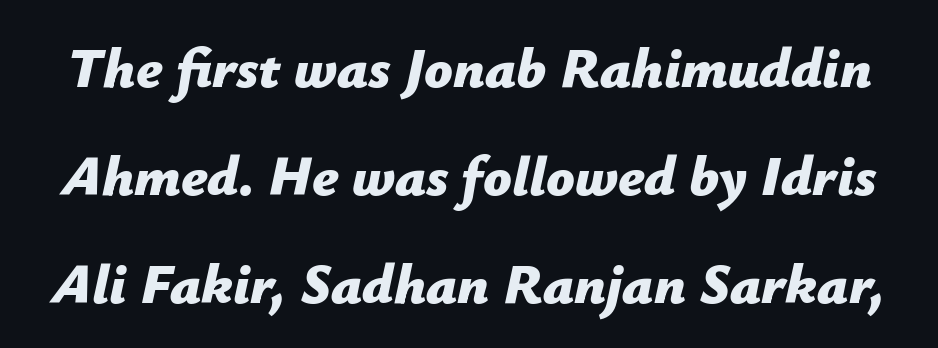
The image shows 56 px bold type, italic (leaning right); set loose line spacing (1.93x), normal letter spacing, not underlined; low stroke contrast and a medium x-height.
